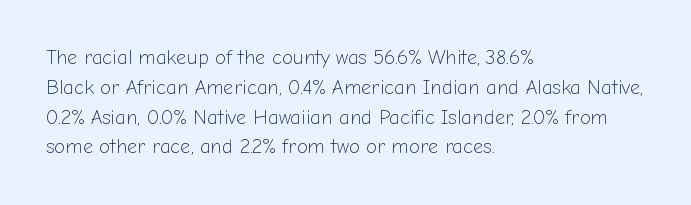
The image shows 20 px text type, upright; set left-aligned, normal line spacing (1.49x), normal letter spacing, not underlined.
